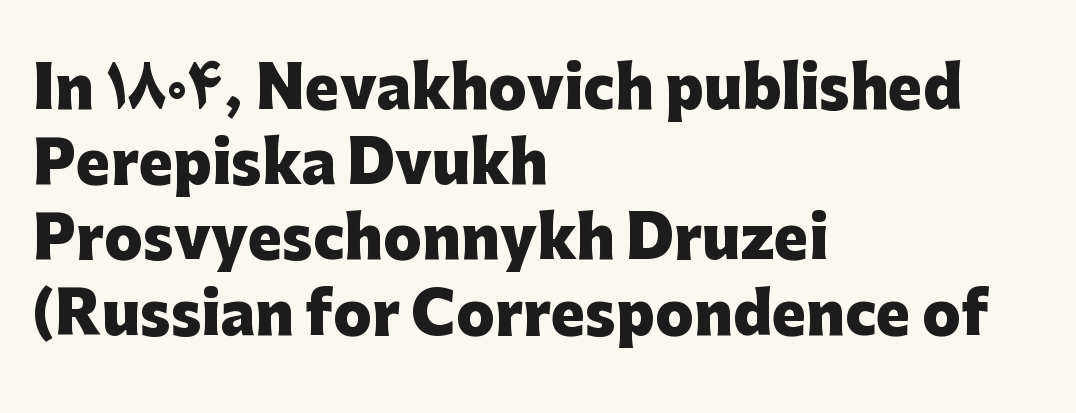
Q: Is the text bold? A: Yes.
Q: Is the text italic (slanted)? A: No, it is upright.
Q: Is the typeface a serif or a sans-serif typeface? A: Sans-serif.
Q: Is the text underlined? A: No.
Q: How is the paragraph aligned? A: Left-aligned.
Q: Is the spacing between letters normal or unusually wide? A: Normal.
Q: Is the spacing between lines tight, normal or loose? A: Normal.
Q: Width (condensed, normal, or wide)? A: Normal.
Q: Stroke contrast? A: Low.
Q: x-height? A: Medium.
Q: Monospaced? A: No.
